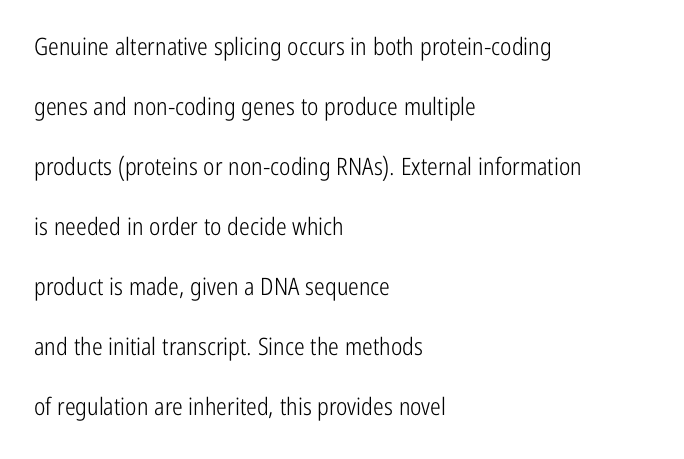
Compared with typical body copy, the letter spacing here is the same. This reads as an unemphasized weight, regular at the heaviest. The vertical gap from one line to the next is large. No italicization has been applied; the sample stays upright. The setting favours the left margin, as ordinary paragraphs usually do.
